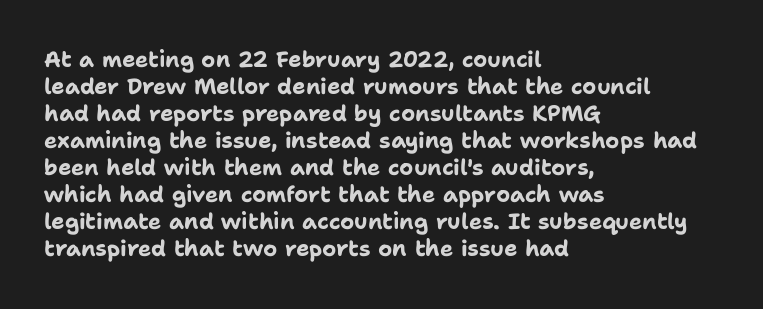
The image shows 22 px bold type, upright; set left-aligned, line spacing 1.23x, normal letter spacing, not underlined.
